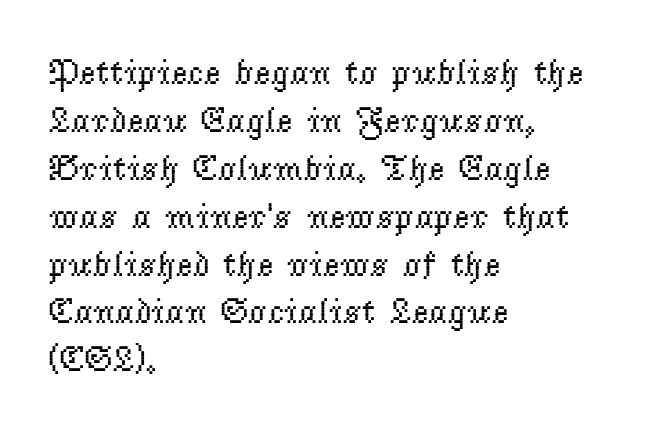
The image shows 36 px regular-weight serif type, upright; set left-aligned, normal line spacing (1.33x), normal letter spacing, not underlined; low stroke contrast and a small x-height.
